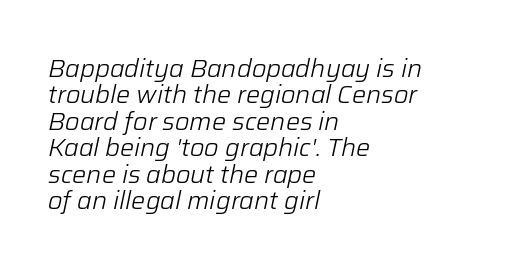
Q: Is the text bold? A: No.
Q: Is the text italic (slanted)? A: Yes, it leans right by about 12 degrees.
Q: Is the text underlined? A: No.
Q: How is the paragraph aligned? A: Left-aligned.
Q: Is the spacing between letters normal or unusually wide? A: Normal.
Q: Is the spacing between lines tight, normal or loose? A: Tight.
